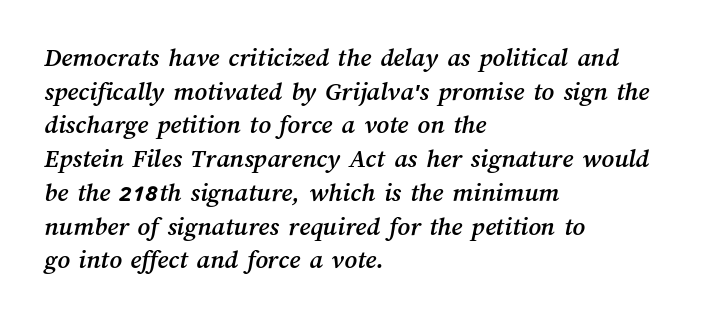
The image shows 27 px text type; set left-aligned, normal line spacing (1.25x), normal letter spacing, not underlined.
